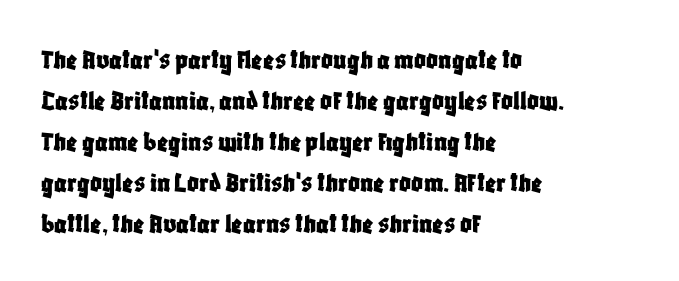
Q: Is the text italic (slanted)? A: No, it is upright.
Q: Is the typeface a serif or a sans-serif typeface? A: Sans-serif.
Q: Is the text underlined? A: No.
Q: How is the paragraph aligned? A: Left-aligned.
Q: Is the spacing between letters normal or unusually wide? A: Normal.
Q: Is the spacing between lines tight, normal or loose? A: Normal.
Q: Width (condensed, normal, or wide)? A: Condensed.
Q: Stroke contrast? A: Low.
Q: x-height? A: Large.
Q: Monospaced? A: No.
